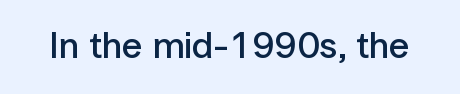
{"serif": "no", "italic": "no", "bold": "semi", "weight": "semibold", "width": "normal", "stroke_contrast": "low", "x_height": "medium", "monospaced": "no", "underline": "no", "letter_spacing": "normal", "letter_spacing_em": 0.0, "glyph_px": 37}
